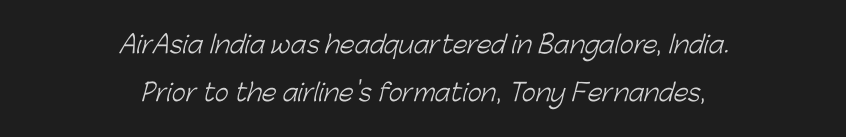
Q: Is the text bold? A: No.
Q: Is the text underlined? A: No.
Q: How is the paragraph aligned? A: Centered.
Q: Is the spacing between letters normal or unusually wide? A: Normal.
Q: Is the spacing between lines tight, normal or loose? A: Loose.
